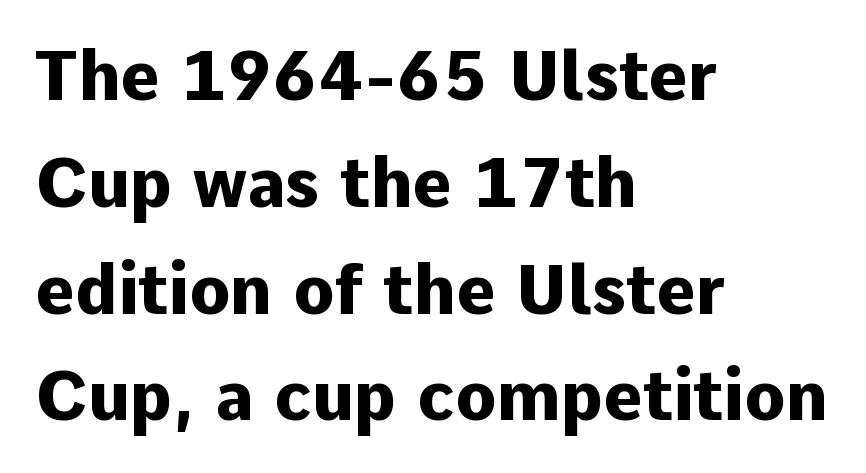
{"serif": "no", "italic": "no", "bold": "yes", "weight": "heavy", "width": "normal", "stroke_contrast": "low", "x_height": "medium", "monospaced": "no", "underline": "no", "align": "left", "line_spacing": "normal", "line_spacing_ratio": 1.57, "letter_spacing": "normal", "letter_spacing_em": 0.0, "glyph_px": 68}
